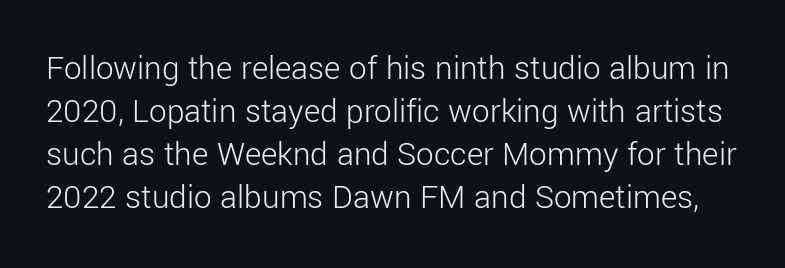
In terms of letterform style, serifs are entirely absent. Posture: vertical. The space beneath each line is pristine and unruled. The cut favours lightness, reaching ordinary text weight at its darkest. Looks like regular typesetting: each glyph gets only the width it needs. The tracking reads as untouched default to a designer's eye.
